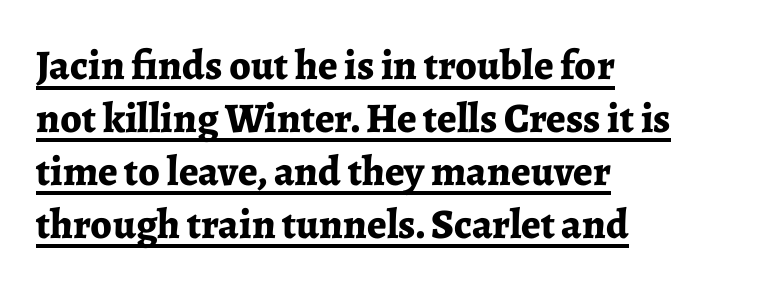
{"serif": "yes", "italic": "no", "bold": "yes", "weight": "bold", "width": "normal", "stroke_contrast": "low", "x_height": "medium", "monospaced": "no", "underline": "yes", "align": "left", "line_spacing": "normal", "line_spacing_ratio": 1.26, "letter_spacing": "normal", "letter_spacing_em": 0.0, "glyph_px": 42}
